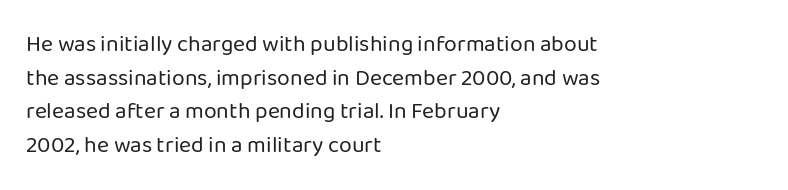
Q: Is the text bold? A: No.
Q: Is the text italic (slanted)? A: No, it is upright.
Q: Is the text underlined? A: No.
Q: How is the paragraph aligned? A: Left-aligned.
Q: Is the spacing between letters normal or unusually wide? A: Normal.
Q: Is the spacing between lines tight, normal or loose? A: Normal.
